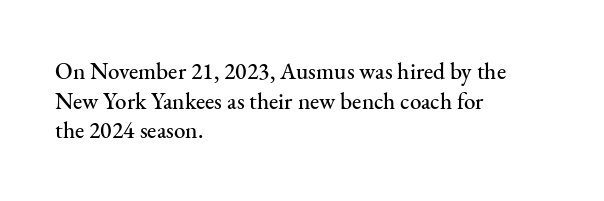
The image shows 23 px text type, upright; set left-aligned, normal line spacing (1.29x), normal letter spacing, not underlined.
